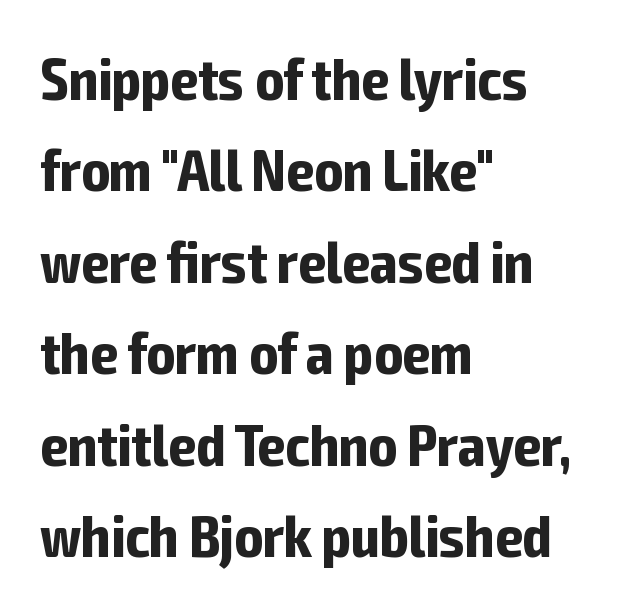
{"serif": "no", "italic": "no", "bold": "yes", "weight": "bold", "width": "condensed", "stroke_contrast": "low", "x_height": "medium", "monospaced": "no", "underline": "no", "align": "left", "line_spacing": "normal", "line_spacing_ratio": 1.55, "letter_spacing": "normal", "letter_spacing_em": 0.0, "glyph_px": 59}
